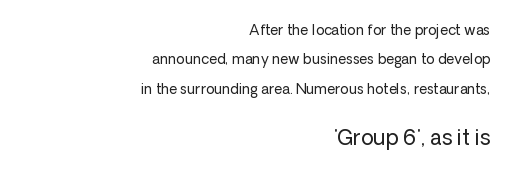
{"italic": "no", "bold": "no", "underline": "no", "align": "right", "line_spacing": "loose", "line_spacing_ratio": 2.09, "letter_spacing": "normal", "letter_spacing_em": 0.0, "larger_block": "second", "size_ratio": 1.5, "glyph_px": 21}
